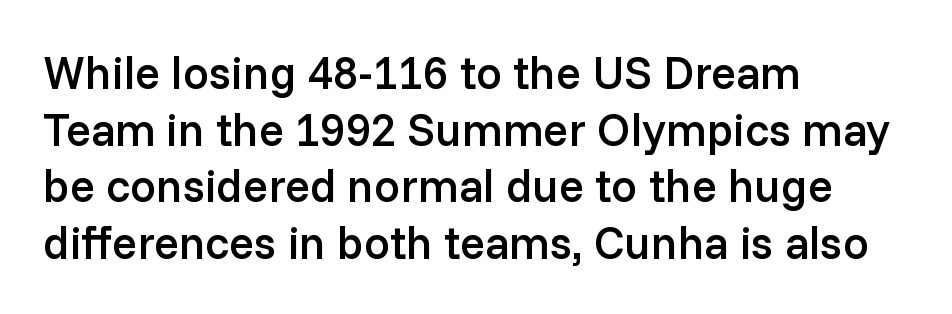
Q: Is the text bold? A: Semi-bold.
Q: Is the text italic (slanted)? A: No, it is upright.
Q: Is the typeface a serif or a sans-serif typeface? A: Sans-serif.
Q: Is the text underlined? A: No.
Q: How is the paragraph aligned? A: Left-aligned.
Q: Is the spacing between letters normal or unusually wide? A: Normal.
Q: Width (condensed, normal, or wide)? A: Normal.
Q: Stroke contrast? A: Low.
Q: x-height? A: Medium.
Q: Monospaced? A: No.
